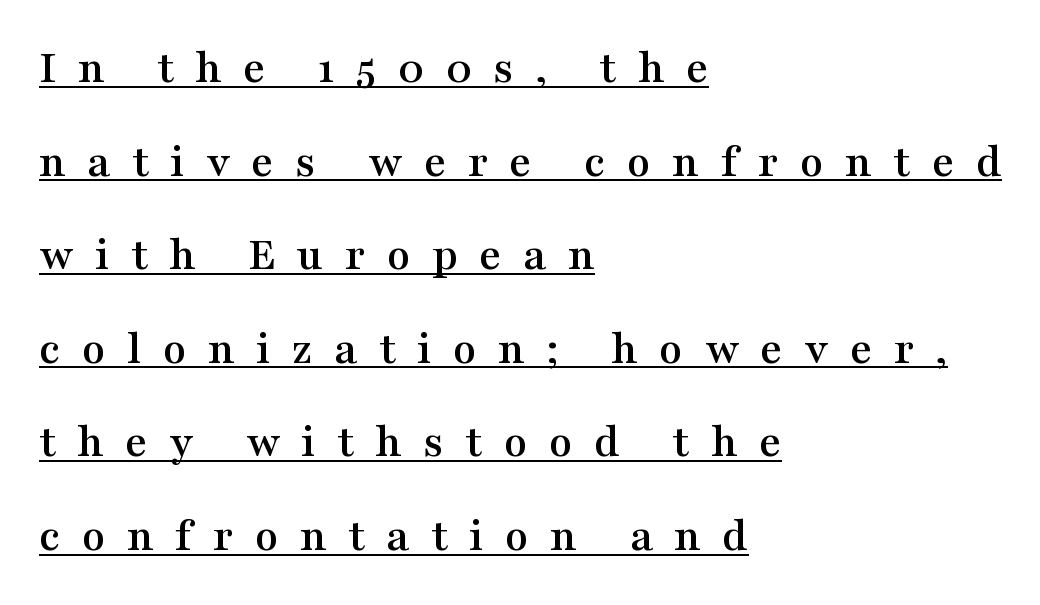
{"serif": "yes", "italic": "no", "width": "wide", "stroke_contrast": "medium", "x_height": "medium", "monospaced": "no", "underline": "yes", "align": "left", "line_spacing": "loose", "line_spacing_ratio": 1.95, "letter_spacing": "wide", "letter_spacing_em": 0.44, "glyph_px": 48}
